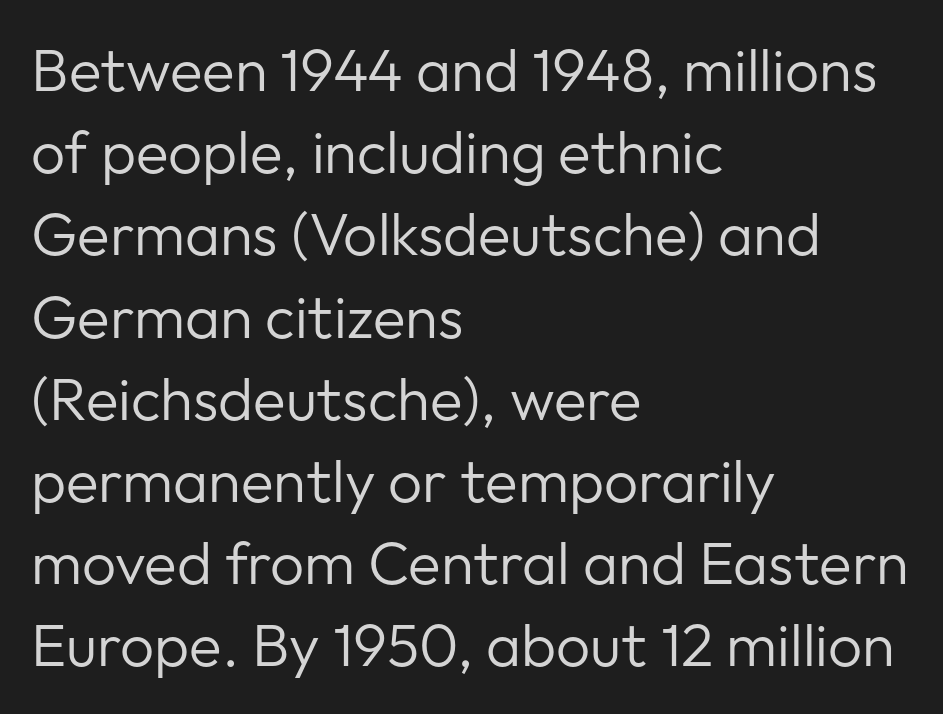
{"serif": "no", "italic": "no", "bold": "no", "weight": "regular", "width": "normal", "stroke_contrast": "low", "x_height": "medium", "monospaced": "no", "underline": "no", "align": "left", "line_spacing": "normal", "line_spacing_ratio": 1.37, "letter_spacing": "normal", "letter_spacing_em": 0.0, "glyph_px": 60}
